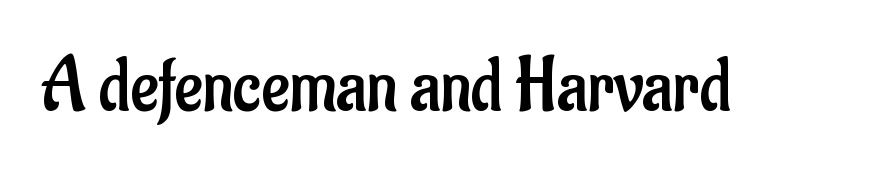
The image shows 76 px regular-weight, condensed sans-serif type, upright; set normal letter spacing, not underlined; low stroke contrast and a small x-height.
